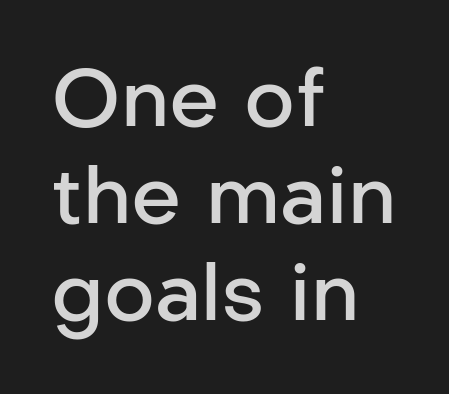
Nope, not italic — everything's standing straight. The line texture is even and compact thanks to regular tracking. The font is running at a semibold setting, under full bold. Type without underlining. Character widths vary here, with narrow letters taking less room than wide ones. The text was rendered using a sans face with plain stroke endings.
